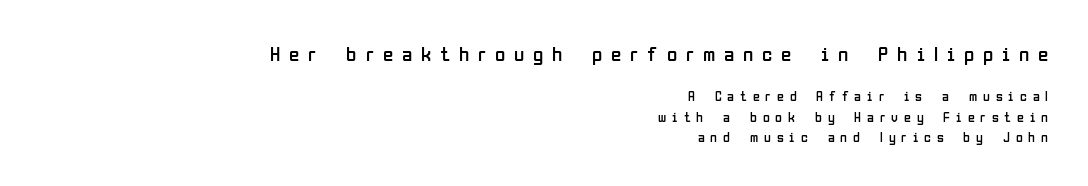
{"italic": "no", "bold": "no", "underline": "no", "align": "right", "line_spacing": "normal", "line_spacing_ratio": 1.46, "letter_spacing": "wide", "letter_spacing_em": 0.42, "larger_block": "first", "size_ratio": 1.5, "glyph_px": 21}
